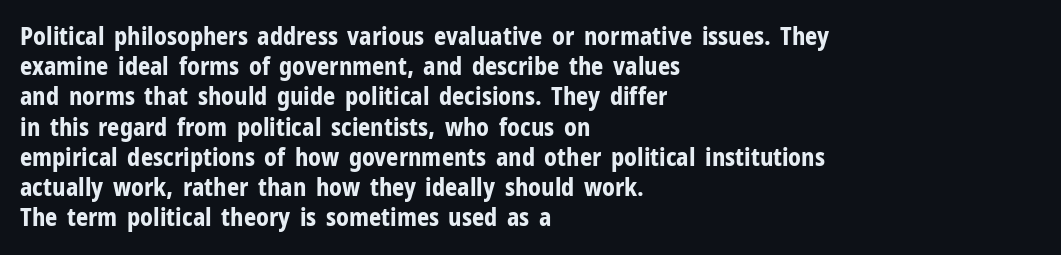
{"italic": "no", "bold": "yes", "underline": "no", "align": "left", "line_spacing": "normal", "line_spacing_ratio": 1.26, "letter_spacing": "normal", "letter_spacing_em": 0.0, "glyph_px": 24}
